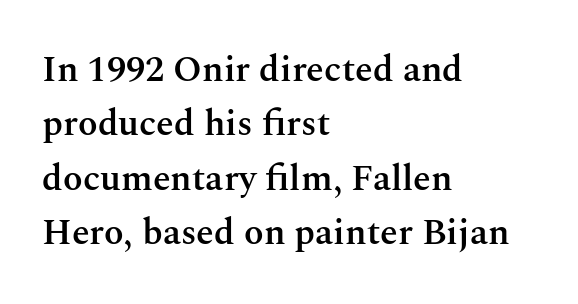
Q: Is the text bold? A: Semi-bold.
Q: Is the text italic (slanted)? A: No, it is upright.
Q: Is the typeface a serif or a sans-serif typeface? A: Serif.
Q: Is the text underlined? A: No.
Q: How is the paragraph aligned? A: Left-aligned.
Q: Is the spacing between letters normal or unusually wide? A: Normal.
Q: Is the spacing between lines tight, normal or loose? A: Normal.
Q: Width (condensed, normal, or wide)? A: Normal.
Q: Stroke contrast? A: Medium.
Q: x-height? A: Medium.
Q: Monospaced? A: No.
